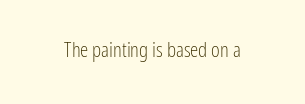
Q: Is the text bold? A: No.
Q: Is the text italic (slanted)? A: No, it is upright.
Q: Is the text underlined? A: No.
Q: Is the spacing between letters normal or unusually wide? A: Normal.
